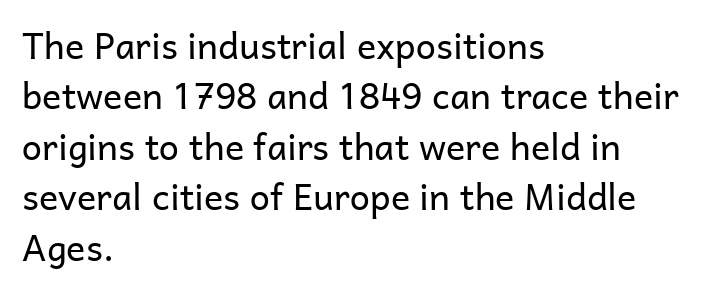
Quick note: interline space is typical. Does the type have serifs? No, each stem ends abruptly. Layout note: lines flush left. Descender tails drop into unmarked territory. Stems and bowls with no extra thickness — not bold. Each letter keeps its own natural width here, so spacing adapts to shape.
